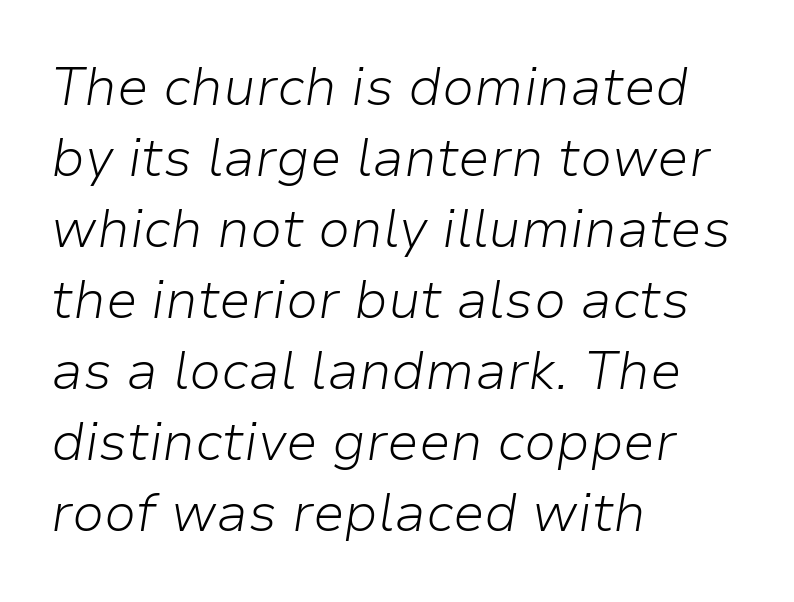
Q: Is the text bold? A: No.
Q: Is the text italic (slanted)? A: Yes, it leans right by about 9 degrees.
Q: Is the text underlined? A: No.
Q: How is the paragraph aligned? A: Left-aligned.
Q: Is the spacing between letters normal or unusually wide? A: Normal.
Q: Is the spacing between lines tight, normal or loose? A: Normal.
Q: Width (condensed, normal, or wide)? A: Normal.
Q: Stroke contrast? A: Low.
Q: x-height? A: Medium.
Q: Monospaced? A: No.
